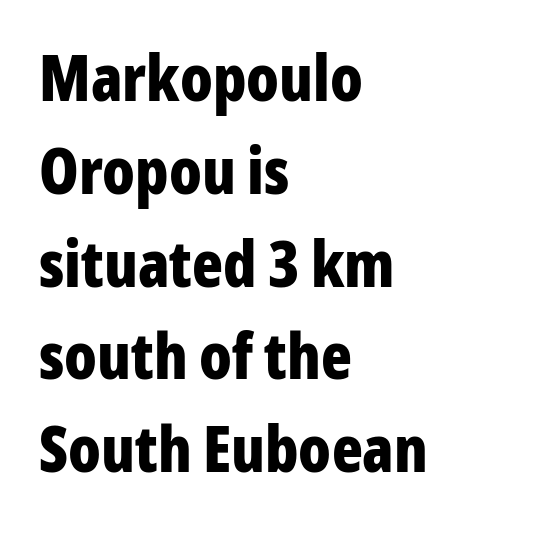
Q: Is the text bold? A: Yes.
Q: Is the text italic (slanted)? A: No, it is upright.
Q: Is the typeface a serif or a sans-serif typeface? A: Sans-serif.
Q: Is the text underlined? A: No.
Q: How is the paragraph aligned? A: Left-aligned.
Q: Is the spacing between letters normal or unusually wide? A: Normal.
Q: Is the spacing between lines tight, normal or loose? A: Normal.
Q: Width (condensed, normal, or wide)? A: Condensed.
Q: Stroke contrast? A: Low.
Q: x-height? A: Medium.
Q: Monospaced? A: No.
